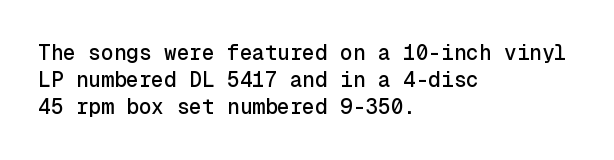
The letters stand straight up with perfectly vertical stems. Tracking here is standard; glyphs follow each other at the usual distance. Whoever set this chose a conventional vertical rhythm. The paragraph has a hard left edge and a soft right edge. Has an underline been added? It has not.
